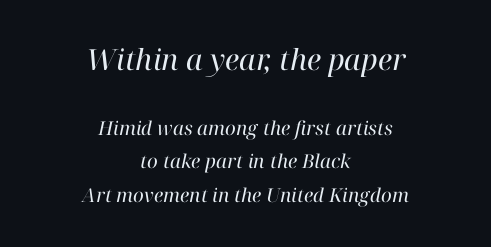
{"serif": "yes", "italic": "yes", "lean": "right", "slant_degrees": 12, "bold": "no", "weight": "regular", "width": "normal", "stroke_contrast": "high", "x_height": "medium", "monospaced": "no", "underline": "no", "align": "center", "line_spacing_ratio": 1.77, "letter_spacing": "normal", "letter_spacing_em": 0.0, "larger_block": "first", "size_ratio": 1.53, "glyph_px": 29}
